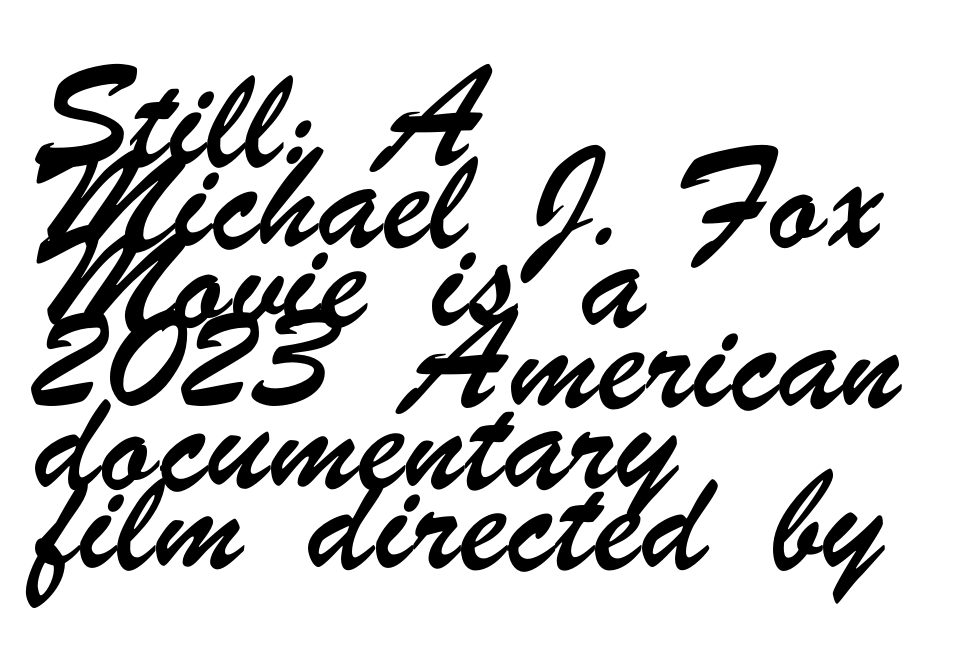
{"serif": "no", "width": "condensed", "stroke_contrast": "low", "x_height": "small", "monospaced": "no", "underline": "no", "align": "left", "line_spacing": "normal", "line_spacing_ratio": 1.26, "letter_spacing": "normal", "letter_spacing_em": 0.0, "glyph_px": 64}
